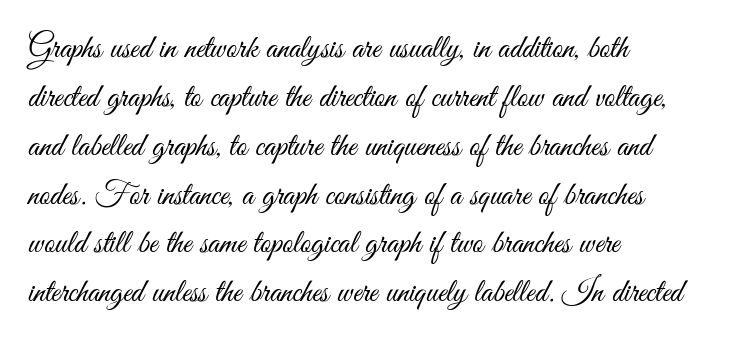
The image shows 33 px light, condensed sans-serif type; set left-aligned, normal line spacing (1.48x), normal letter spacing, not underlined; medium stroke contrast and a small x-height.
